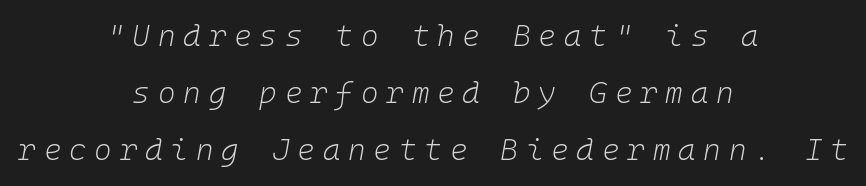
{"italic": "yes", "lean": "right", "slant_degrees": 10, "bold": "no", "weight": "light", "width": "normal", "stroke_contrast": "low", "x_height": "medium", "monospaced": "yes", "underline": "no", "align": "center", "line_spacing": "loose", "line_spacing_ratio": 1.9, "letter_spacing": "wide", "letter_spacing_em": 0.26, "glyph_px": 30}
